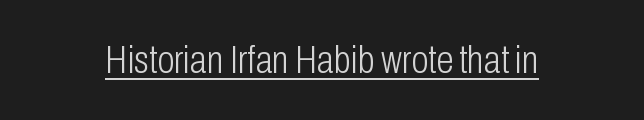
Q: Is the text bold? A: No.
Q: Is the text italic (slanted)? A: No, it is upright.
Q: Is the typeface a serif or a sans-serif typeface? A: Sans-serif.
Q: Is the text underlined? A: Yes.
Q: Is the spacing between letters normal or unusually wide? A: Normal.
Q: Width (condensed, normal, or wide)? A: Condensed.
Q: Stroke contrast? A: Low.
Q: x-height? A: Medium.
Q: Monospaced? A: No.
